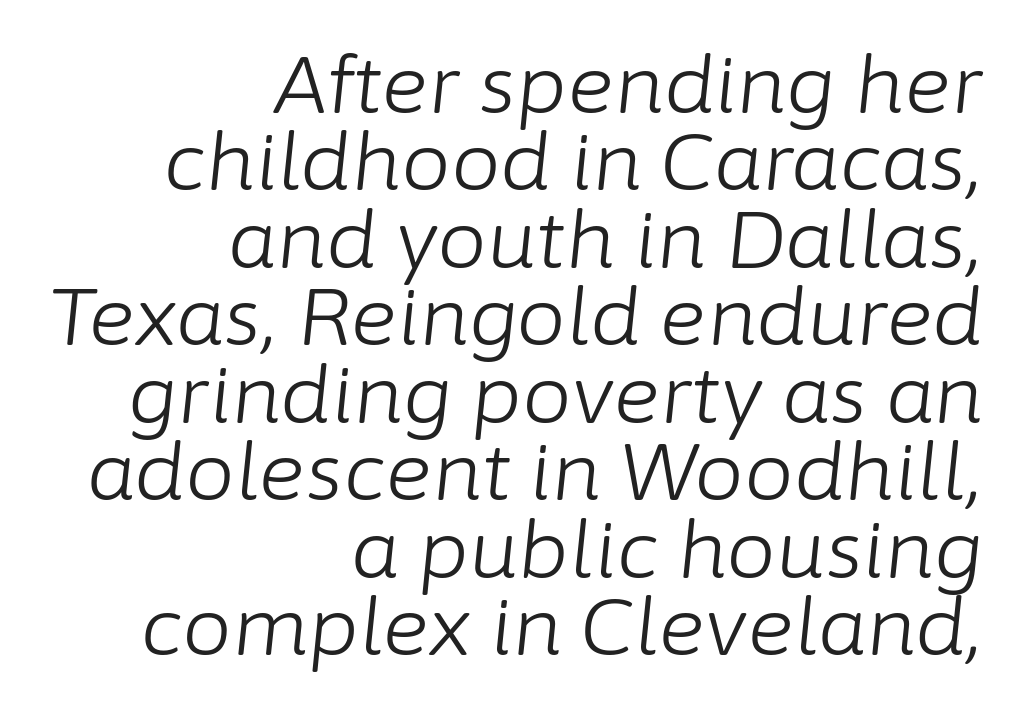
Q: Is the text bold? A: No.
Q: Is the text italic (slanted)? A: Yes, it leans right by about 6 degrees.
Q: Is the text underlined? A: No.
Q: How is the paragraph aligned? A: Right-aligned.
Q: Is the spacing between letters normal or unusually wide? A: Normal.
Q: Is the spacing between lines tight, normal or loose? A: Tight.
Q: Width (condensed, normal, or wide)? A: Normal.
Q: Stroke contrast? A: Low.
Q: x-height? A: Medium.
Q: Monospaced? A: No.
